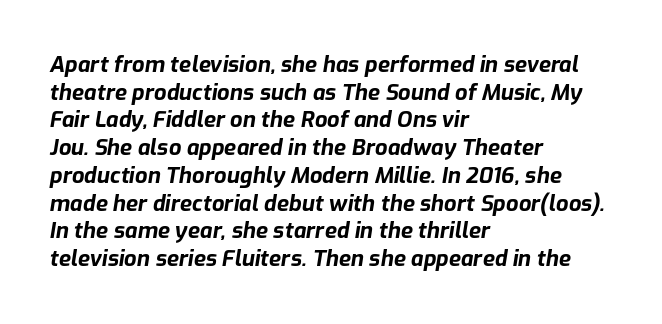
The image shows 22 px bold type, italic (leaning right); set left-aligned, normal line spacing (1.26x), normal letter spacing, not underlined.
